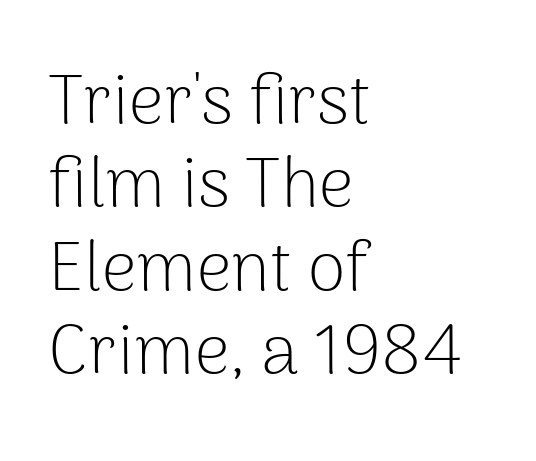
{"serif": "no", "italic": "no", "bold": "no", "weight": "light", "width": "normal", "stroke_contrast": "low", "x_height": "medium", "monospaced": "no", "underline": "no", "align": "left", "line_spacing_ratio": 1.21, "letter_spacing": "normal", "letter_spacing_em": 0.0, "glyph_px": 69}
